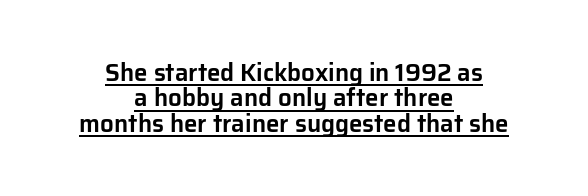
{"italic": "no", "underline": "yes", "align": "center", "line_spacing": "tight", "line_spacing_ratio": 1.06, "letter_spacing": "normal", "letter_spacing_em": 0.0, "glyph_px": 24}
